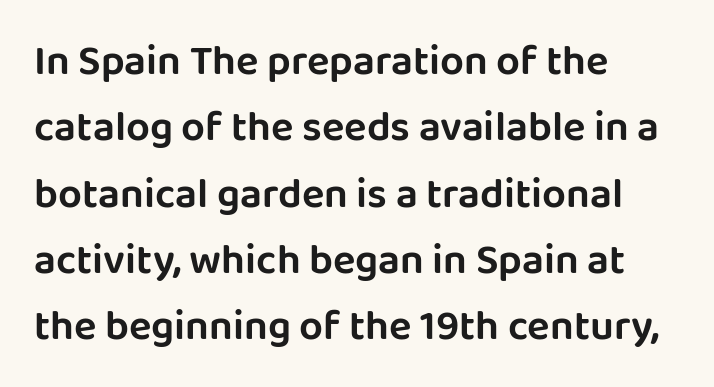
Each word holds together tightly as a unit, with standard inter-letter gaps. Character widths vary here, with narrow letters taking less room than wide ones. You can tell from the bare stems that sans-serif type was used. Posture: upright roman. One glance says typical: line gaps are just what's usual.
